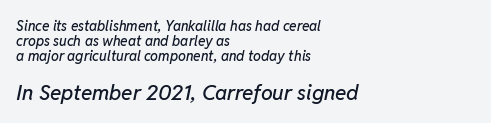
Q: Is the text italic (slanted)? A: Yes, it leans right by about 11 degrees.
Q: Is the text underlined? A: No.
Q: How is the paragraph aligned? A: Left-aligned.
Q: Is the spacing between letters normal or unusually wide? A: Normal.
Q: Is the spacing between lines tight, normal or loose? A: Tight.
Q: Which block of text is set in a larger size, the first (top) or the second (bottom)? A: The second (bottom) one.
